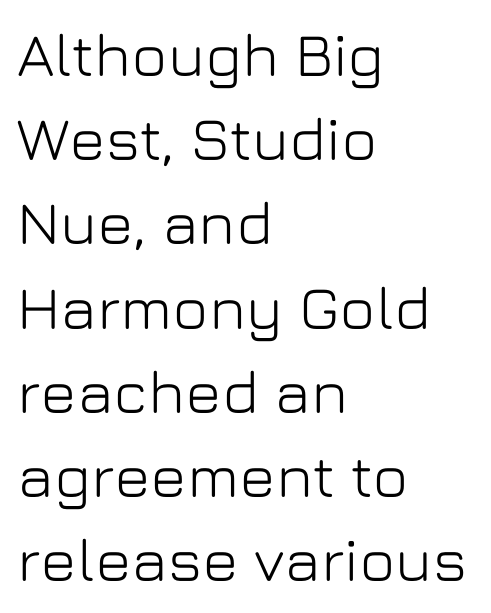
The line texture is even and compact thanks to regular tracking. The area under the type is left untouched. Do the letters lean? They stand straight. Does the leading feel generous? No, just average. Here the designer chose a conventional face with non-uniform glyph widths. The text was rendered using a sans face with plain stroke endings.
